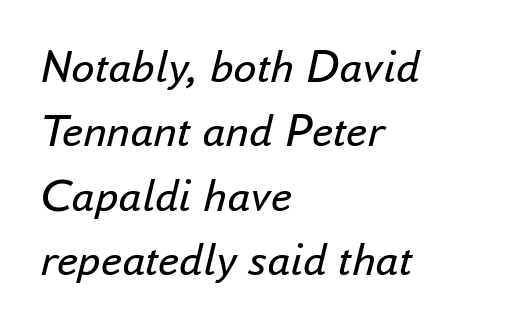
The face used here is proportionally spaced, like ordinary book or web type. The typeface has the unassuming heft of standard copy or less. In CSS terms this would be text-align: left. The axis of the letterforms is tilted away from vertical. Anything drawn beneath the words? Only blank space.
